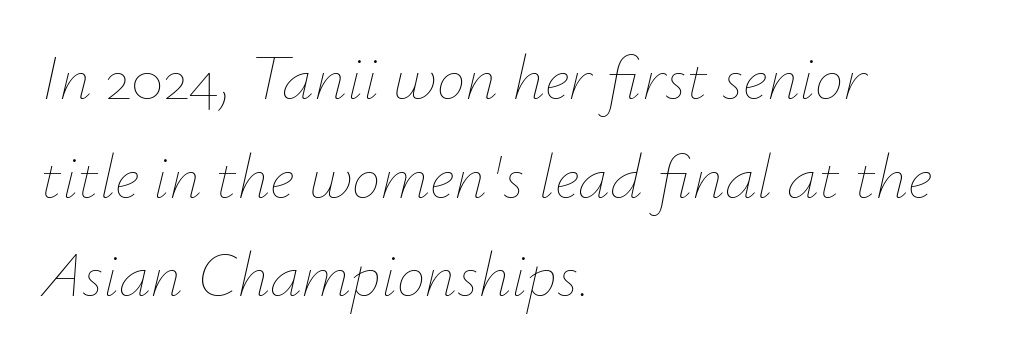
Q: Is the text bold? A: No.
Q: Is the text italic (slanted)? A: Yes, it leans right by about 12 degrees.
Q: Is the text underlined? A: No.
Q: How is the paragraph aligned? A: Left-aligned.
Q: Is the spacing between letters normal or unusually wide? A: Normal.
Q: Is the spacing between lines tight, normal or loose? A: Normal.
Q: Width (condensed, normal, or wide)? A: Normal.
Q: Stroke contrast? A: Low.
Q: x-height? A: Small.
Q: Monospaced? A: No.
